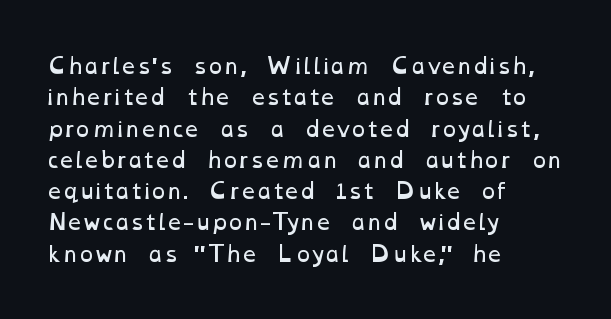
Q: Is the text bold? A: No.
Q: Is the text underlined? A: No.
Q: How is the paragraph aligned? A: Left-aligned.
Q: Is the spacing between letters normal or unusually wide? A: Normal.
Q: Is the spacing between lines tight, normal or loose? A: Normal.
